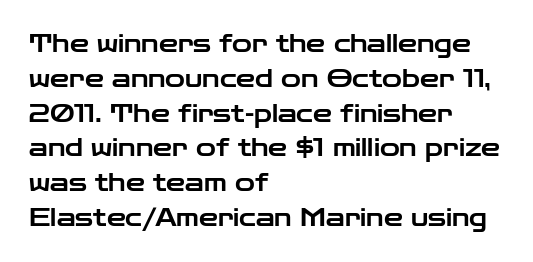
{"italic": "no", "underline": "no", "align": "left", "line_spacing": "normal", "line_spacing_ratio": 1.45, "letter_spacing": "normal", "letter_spacing_em": 0.0, "glyph_px": 24}
